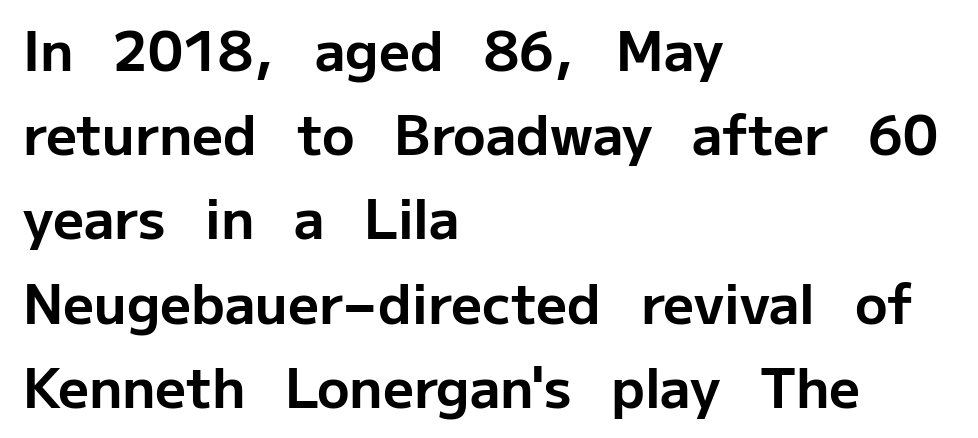
{"serif": "no", "italic": "no", "bold": "yes", "weight": "bold", "width": "normal", "stroke_contrast": "low", "x_height": "medium", "monospaced": "no", "underline": "no", "align": "left", "line_spacing": "normal", "line_spacing_ratio": 1.56, "letter_spacing": "normal", "letter_spacing_em": 0.0, "glyph_px": 54}
